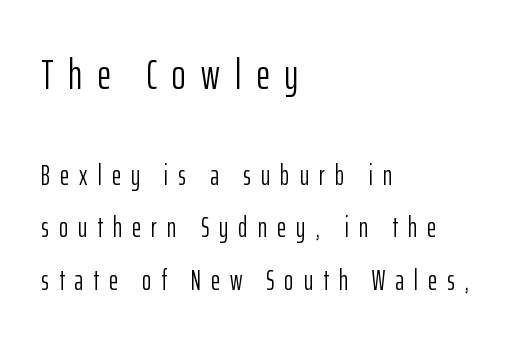
{"serif": "no", "italic": "no", "bold": "no", "weight": "light", "width": "condensed", "stroke_contrast": "low", "x_height": "medium", "monospaced": "no", "underline": "no", "align": "left", "line_spacing_ratio": 1.87, "letter_spacing": "wide", "letter_spacing_em": 0.36, "larger_block": "first", "size_ratio": 1.5, "glyph_px": 42}
